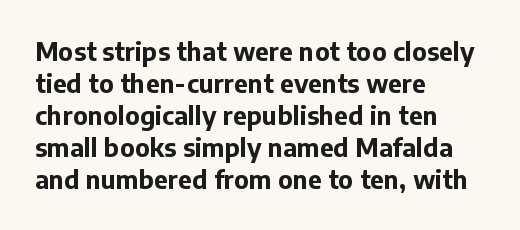
The typesetter chose a ragged-right arrangement here. The line texture is even and compact thanks to regular tracking. Summary of weight: heavy, a full bold. Vertically, the passage feels balanced, rows spaced as you'd expect. In terms of posture, this sample is upright.
